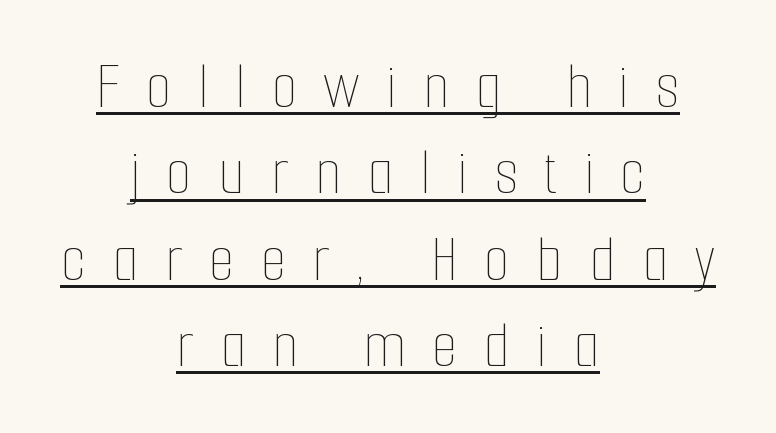
Which margin do the lines hug? Neither — every line sits in the middle. The vertical gap from one line to the next is medium. Emphasis is given by a line drawn under the lettering. The face used here is proportionally spaced, like ordinary book or web type.
